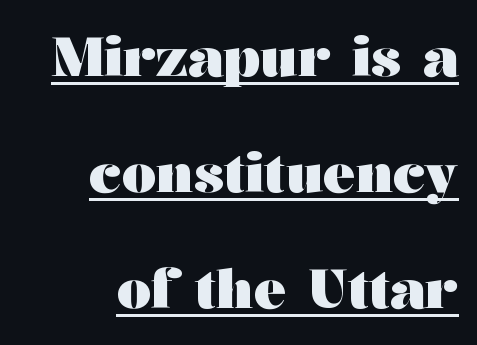
The rendered words wear a rule along their underside. Is the type bold? Yes — the strokes are clearly thick and heavy. Horizontal bands of white between lines are thick stripes. The axis of the letterforms is exactly vertical. Each letter keeps its own natural width here, so spacing adapts to shape. Where is the straight margin? On the right.
